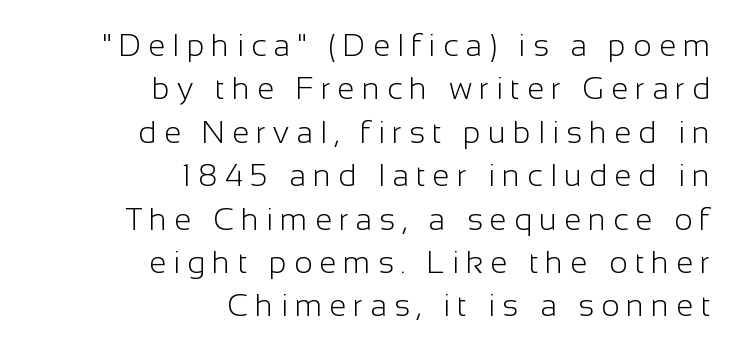
Q: Is the text bold? A: No.
Q: Is the text italic (slanted)? A: No, it is upright.
Q: Is the typeface a serif or a sans-serif typeface? A: Sans-serif.
Q: Is the text underlined? A: No.
Q: How is the paragraph aligned? A: Right-aligned.
Q: Is the spacing between letters normal or unusually wide? A: Unusually wide.
Q: Is the spacing between lines tight, normal or loose? A: Normal.
Q: Width (condensed, normal, or wide)? A: Normal.
Q: Stroke contrast? A: Low.
Q: x-height? A: Medium.
Q: Monospaced? A: No.
